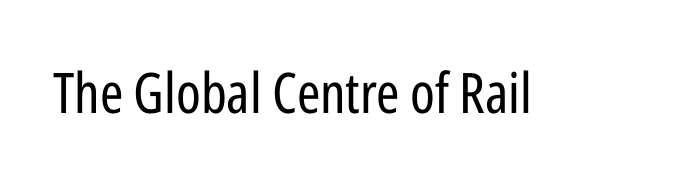
The image shows 56 px regular-weight, condensed sans-serif type, upright; set normal letter spacing, not underlined; low stroke contrast and a medium x-height.
